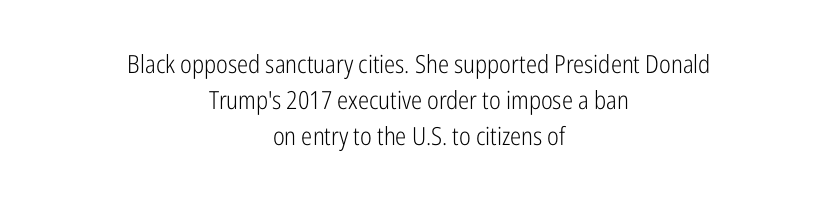
{"italic": "no", "bold": "no", "underline": "no", "align": "center", "line_spacing": "normal", "line_spacing_ratio": 1.44, "letter_spacing": "normal", "letter_spacing_em": 0.0, "glyph_px": 25}
